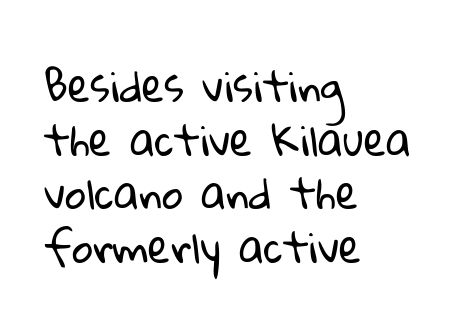
Q: Is the text bold? A: No.
Q: Is the typeface a serif or a sans-serif typeface? A: Sans-serif.
Q: Is the text underlined? A: No.
Q: How is the paragraph aligned? A: Left-aligned.
Q: Is the spacing between letters normal or unusually wide? A: Normal.
Q: Is the spacing between lines tight, normal or loose? A: Normal.
Q: Width (condensed, normal, or wide)? A: Normal.
Q: Stroke contrast? A: Low.
Q: x-height? A: Medium.
Q: Monospaced? A: No.
